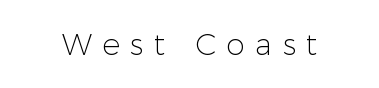
{"serif": "no", "italic": "no", "bold": "no", "weight": "light", "width": "normal", "stroke_contrast": "low", "x_height": "medium", "monospaced": "no", "underline": "no", "letter_spacing": "wide", "letter_spacing_em": 0.35, "glyph_px": 30}
